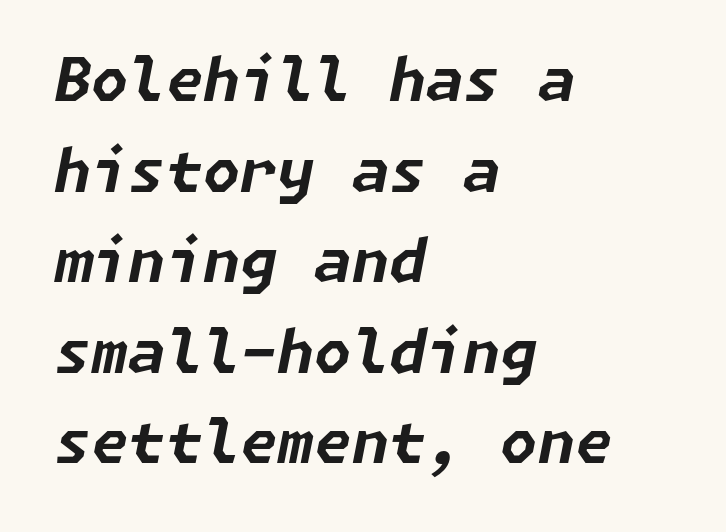
Q: Is the text bold? A: Yes.
Q: Is the text italic (slanted)? A: Yes, it leans right by about 11 degrees.
Q: Is the text underlined? A: No.
Q: How is the paragraph aligned? A: Left-aligned.
Q: Is the spacing between letters normal or unusually wide? A: Normal.
Q: Is the spacing between lines tight, normal or loose? A: Normal.
Q: Width (condensed, normal, or wide)? A: Normal.
Q: Stroke contrast? A: Low.
Q: x-height? A: Medium.
